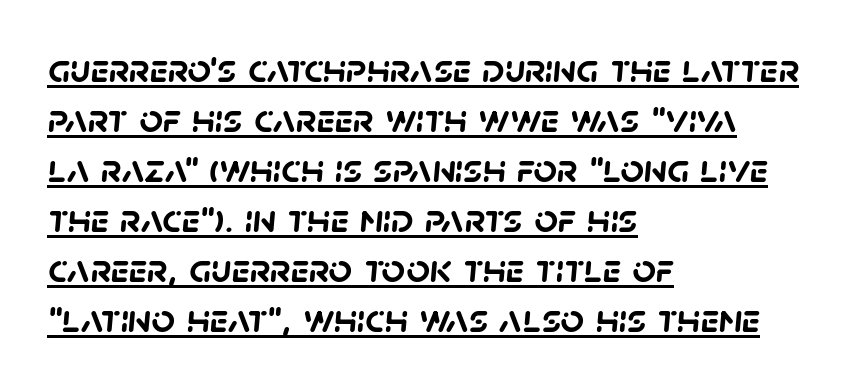
Q: Is the text bold? A: Yes.
Q: Is the typeface a serif or a sans-serif typeface? A: Sans-serif.
Q: Is the text underlined? A: Yes.
Q: How is the paragraph aligned? A: Left-aligned.
Q: Is the spacing between letters normal or unusually wide? A: Normal.
Q: Width (condensed, normal, or wide)? A: Normal.
Q: Stroke contrast? A: Low.
Q: x-height? A: Large.
Q: Monospaced? A: No.
